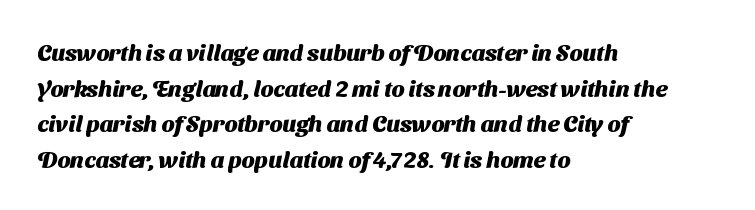
The lines are quadded left. How would I describe the line gaps? Plain and ordinary. The passage shown has conventional tracking throughout. Heft: maximum for text — a bold. The gap between lines stays unmarked.
